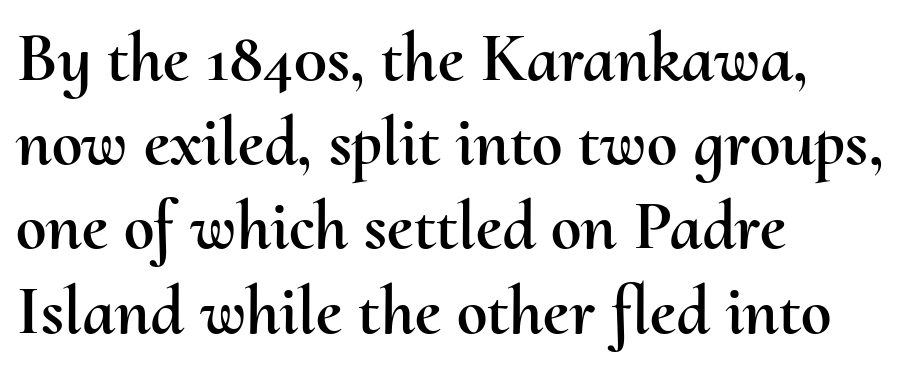
{"italic": "no", "width": "normal", "stroke_contrast": "medium", "x_height": "small", "monospaced": "no", "underline": "no", "align": "left", "line_spacing_ratio": 1.22, "letter_spacing": "normal", "letter_spacing_em": 0.0, "glyph_px": 69}
